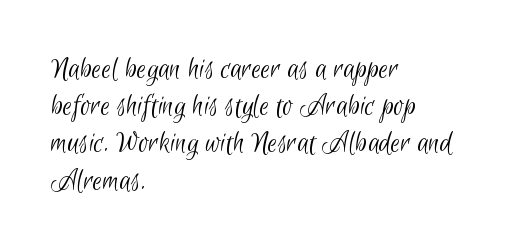
The image shows 31 px light, condensed sans-serif type; set left-aligned, line spacing 1.2x, normal letter spacing, not underlined; low stroke contrast and a small x-height.
